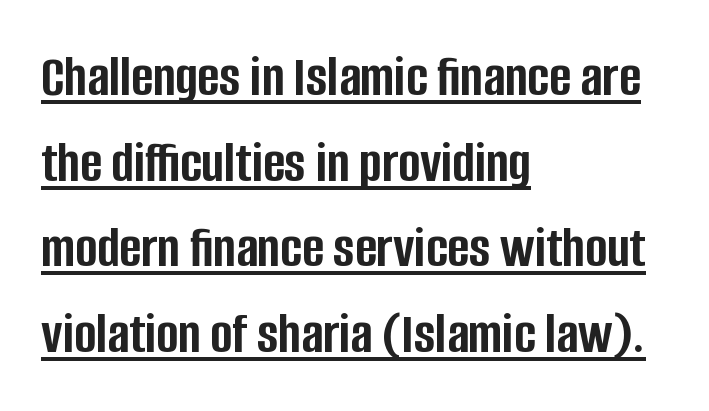
Q: Is the text bold? A: Yes.
Q: Is the text italic (slanted)? A: No, it is upright.
Q: Is the typeface a serif or a sans-serif typeface? A: Sans-serif.
Q: Is the text underlined? A: Yes.
Q: How is the paragraph aligned? A: Left-aligned.
Q: Is the spacing between letters normal or unusually wide? A: Normal.
Q: Is the spacing between lines tight, normal or loose? A: Normal.
Q: Width (condensed, normal, or wide)? A: Condensed.
Q: Stroke contrast? A: Low.
Q: x-height? A: Large.
Q: Monospaced? A: No.
